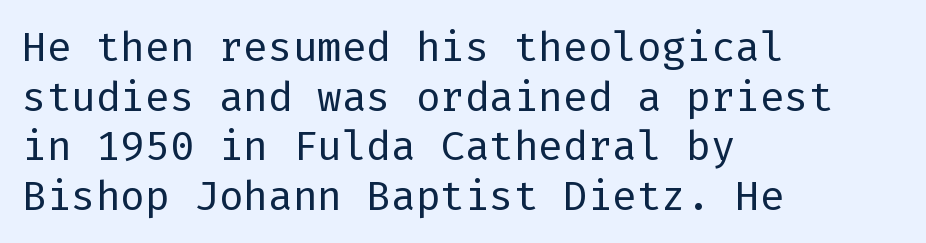
These lines stack with their left ends in a neat column. Each row of text sits above clean, open space. A roman cut, with each character standing at attention. The strokes are not fattened; the text isn't bold. Letter spacing: default. The font family rendered here belongs to the sans-serif group.
